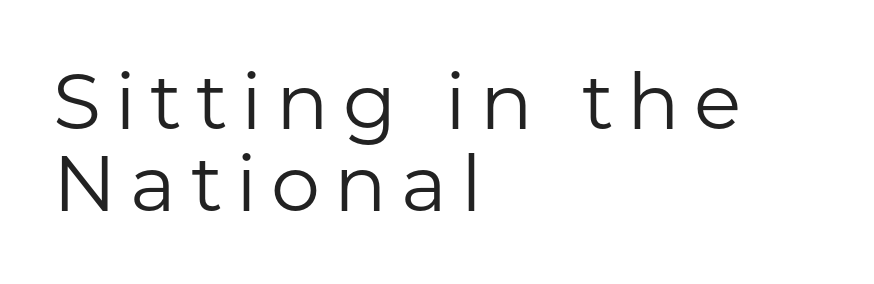
Descenders hang freely into open space. Is this a fixed-width face? No — the glyphs have proportional, varying widths. This sample is left-justified, so line endings fall wherever the words run out. Notice how the stems are strictly vertical — no italics here. Caption: face not bold, strokes unweighted.
